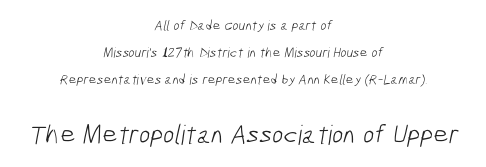
Q: Is the text bold? A: No.
Q: Is the text underlined? A: No.
Q: How is the paragraph aligned? A: Centered.
Q: Is the spacing between letters normal or unusually wide? A: Normal.
Q: Is the spacing between lines tight, normal or loose? A: Loose.
Q: Which block of text is set in a larger size, the first (top) or the second (bottom)? A: The second (bottom) one.
